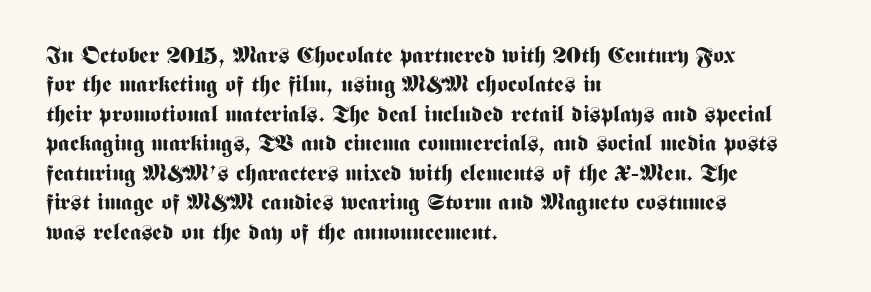
The image shows 23 px bold type, upright; set left-aligned, normal line spacing (1.28x), normal letter spacing, not underlined.
